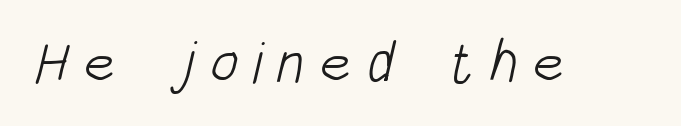
Glance below the letters and you will spot only blank space. This is not heavy type; no bold has been used. Nope, no serifs anywhere on these letters. The rendering uses natural spacing where letterforms have individual widths.
